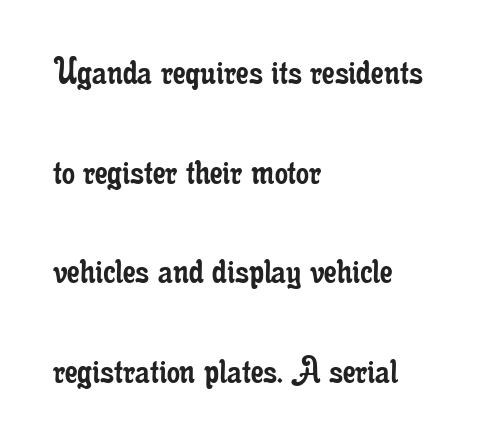
The image shows 41 px regular-weight, condensed serif type, upright; set left-aligned, loose line spacing (2.43x), normal letter spacing, not underlined; low stroke contrast and a small x-height.
